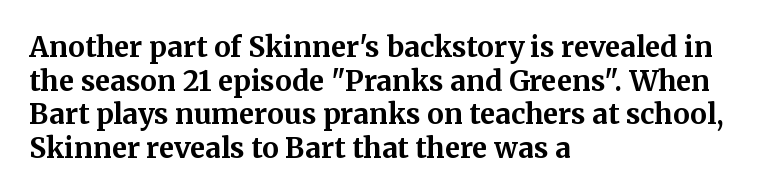
The image shows 28 px bold serif type, upright; set left-aligned, line spacing 1.2x, normal letter spacing, not underlined; medium stroke contrast and a medium x-height.
